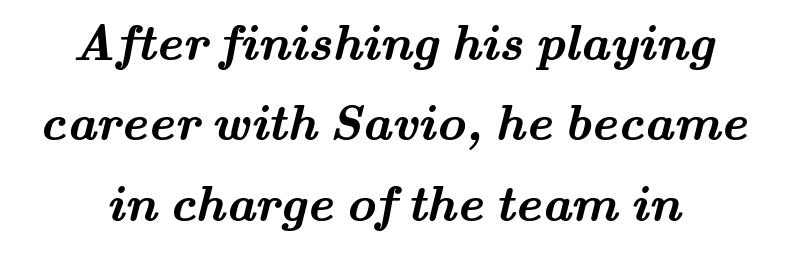
The image shows 50 px semibold, wide serif type; set normal line spacing (1.61x), normal letter spacing, not underlined; medium stroke contrast and a small x-height.
